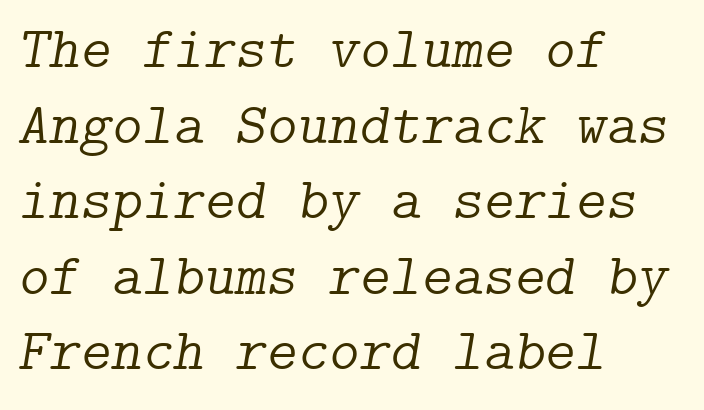
In CSS terms this would be text-align: left. Small tapered or slab feet sit at the stroke ends, so this counts as serif. Nothing unusual about the tracking: characters are spaced as the font intends. An italicized treatment has been applied to the whole sample. The font sits on the lighter half of the weight spectrum, regular included.
